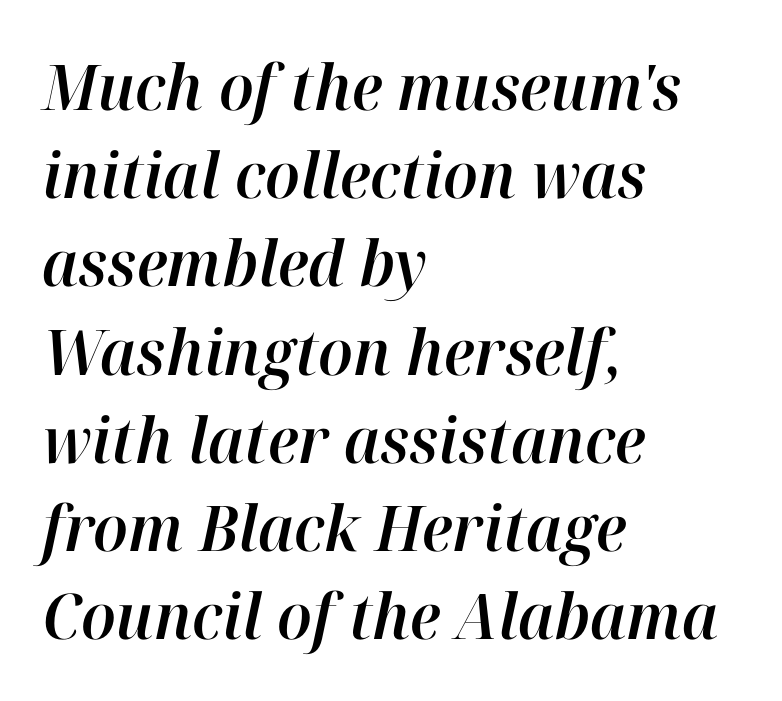
The image shows 63 px text type, italic (leaning right); set left-aligned, normal line spacing (1.4x), normal letter spacing, not underlined; high stroke contrast and a medium x-height.
